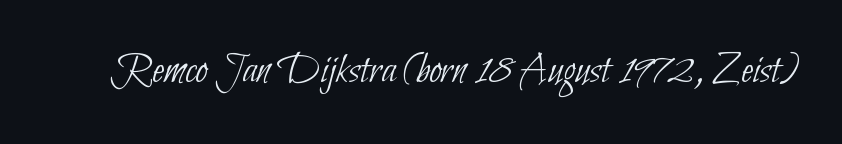
{"serif": "no", "bold": "no", "weight": "thin", "width": "condensed", "stroke_contrast": "low", "x_height": "small", "monospaced": "no", "underline": "no", "letter_spacing": "normal", "letter_spacing_em": 0.0, "glyph_px": 44}
